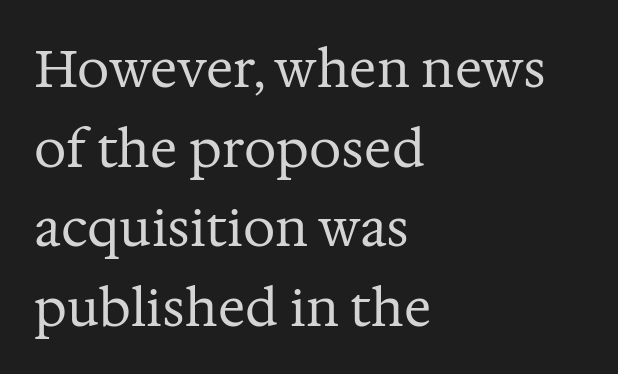
Stroke mass is kept to a normal reading level or below. Does the copy run flush right? No — it runs flush left. Is this a fixed-width face? No — the glyphs have proportional, varying widths. This rendering leaves character spacing at its baseline value. In terms of leading, this rendering sits right in the middle.
